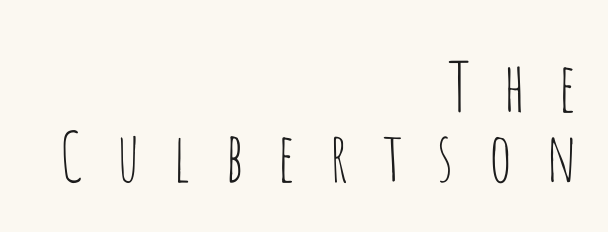
Q: Is the text bold? A: No.
Q: Is the text italic (slanted)? A: No, it is upright.
Q: Is the typeface a serif or a sans-serif typeface? A: Sans-serif.
Q: Is the text underlined? A: No.
Q: How is the paragraph aligned? A: Right-aligned.
Q: Is the spacing between letters normal or unusually wide? A: Unusually wide.
Q: Is the spacing between lines tight, normal or loose? A: Tight.
Q: Width (condensed, normal, or wide)? A: Condensed.
Q: Stroke contrast? A: Low.
Q: x-height? A: Large.
Q: Monospaced? A: No.
